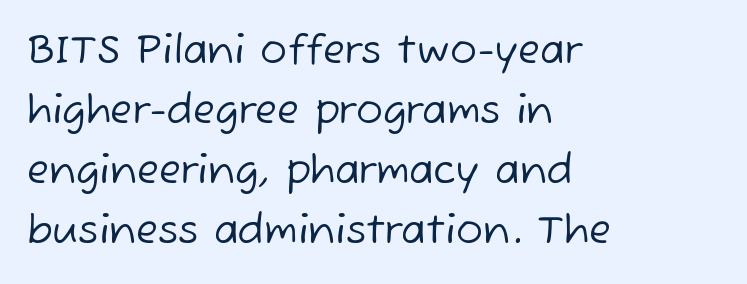
Q: Is the text bold? A: No.
Q: Is the typeface a serif or a sans-serif typeface? A: Sans-serif.
Q: Is the text underlined? A: No.
Q: How is the paragraph aligned? A: Left-aligned.
Q: Is the spacing between letters normal or unusually wide? A: Normal.
Q: Is the spacing between lines tight, normal or loose? A: Normal.
Q: Width (condensed, normal, or wide)? A: Normal.
Q: Stroke contrast? A: Low.
Q: x-height? A: Medium.
Q: Monospaced? A: No.
